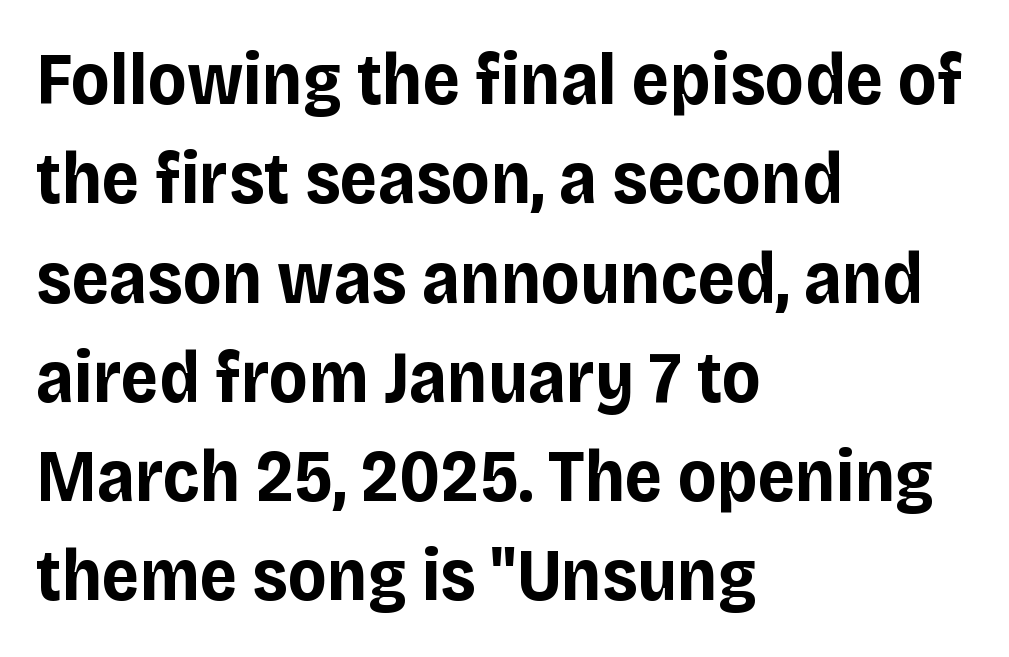
{"serif": "no", "italic": "no", "bold": "yes", "weight": "bold", "width": "normal", "stroke_contrast": "low", "x_height": "large", "monospaced": "no", "underline": "no", "align": "left", "line_spacing": "normal", "line_spacing_ratio": 1.36, "letter_spacing": "normal", "letter_spacing_em": 0.0, "glyph_px": 73}
